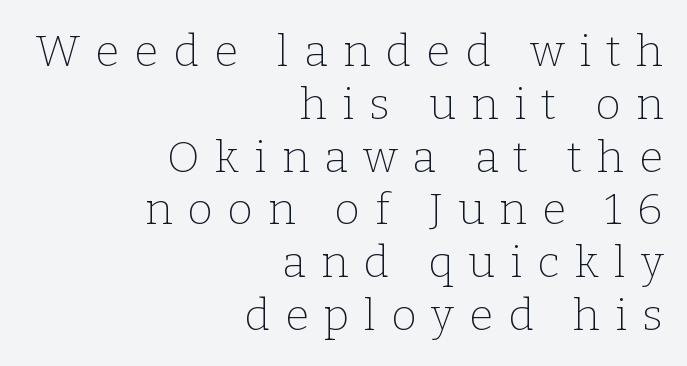
The image shows 44 px thin serif type, upright; set right-aligned, line spacing 1.2x, unusually wide letter spacing (+0.34 em), not underlined; low stroke contrast and a medium x-height.
